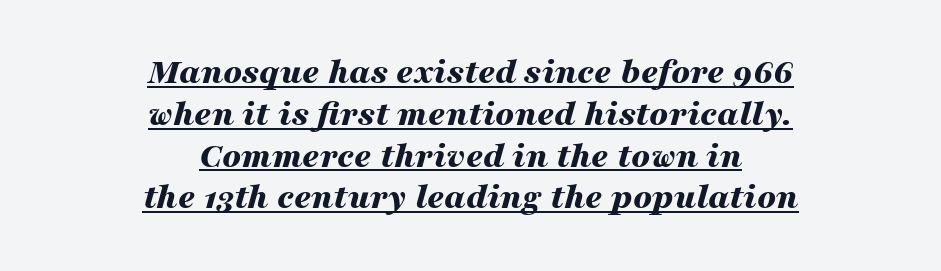
{"italic": "yes", "lean": "right", "slant_degrees": 16, "bold": "yes", "weight": "bold", "width": "wide", "stroke_contrast": "medium", "x_height": "medium", "monospaced": "no", "underline": "yes", "align": "center", "line_spacing": "tight", "line_spacing_ratio": 1.13, "letter_spacing": "normal", "letter_spacing_em": 0.0, "glyph_px": 37}
